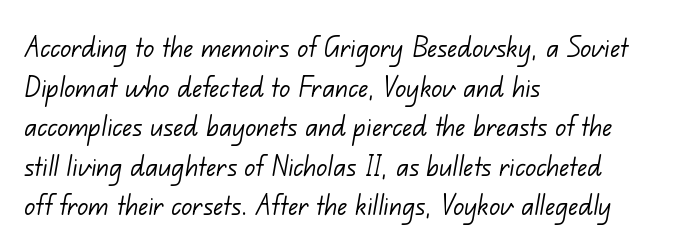
Glyph-to-glyph distance matches everyday printed text. The strokes are not fattened; the text isn't bold. Unmarked baselines from the first word to the last. The letters advance in unequal steps, a hallmark of proportional type. The ragged edge is on the right, which tells us the setting is flush left.
